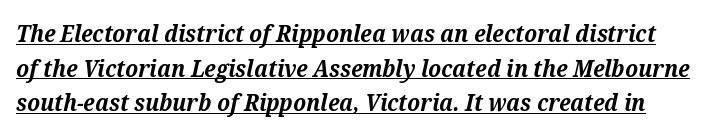
{"italic": "yes", "lean": "right", "slant_degrees": 12, "bold": "yes", "underline": "yes", "line_spacing": "normal", "line_spacing_ratio": 1.44, "letter_spacing": "normal", "letter_spacing_em": 0.0, "glyph_px": 24}
